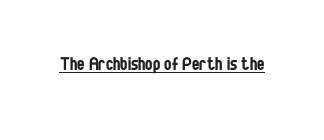
The image shows 22 px text type, upright; set normal letter spacing, underlined.
